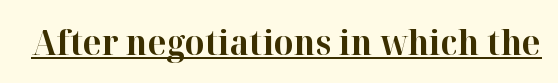
The image shows 35 px bold serif type, upright; set normal letter spacing, underlined; high stroke contrast and a medium x-height.
